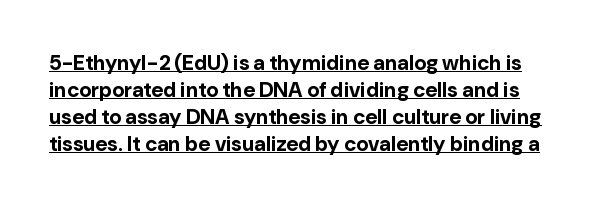
The image shows 21 px bold type, upright; set normal line spacing (1.28x), normal letter spacing, underlined.
